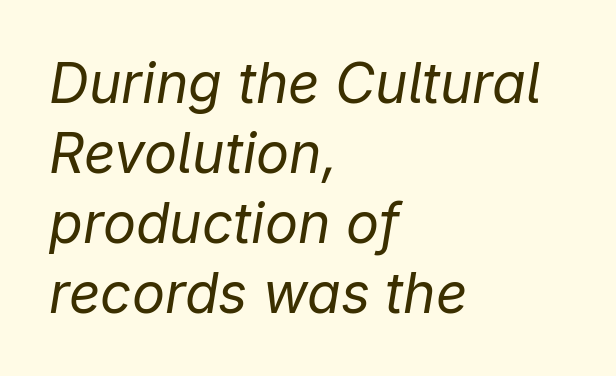
The image shows 55 px regular-weight type, italic (leaning right); set left-aligned, normal line spacing (1.27x), normal letter spacing, not underlined; low stroke contrast and a medium x-height.
